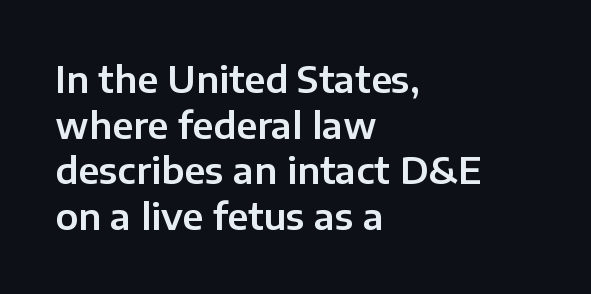
Q: Is the text italic (slanted)? A: No, it is upright.
Q: Is the typeface a serif or a sans-serif typeface? A: Sans-serif.
Q: Is the text underlined? A: No.
Q: How is the paragraph aligned? A: Left-aligned.
Q: Is the spacing between letters normal or unusually wide? A: Normal.
Q: Is the spacing between lines tight, normal or loose? A: Normal.
Q: Width (condensed, normal, or wide)? A: Normal.
Q: Stroke contrast? A: Low.
Q: x-height? A: Medium.
Q: Monospaced? A: No.
